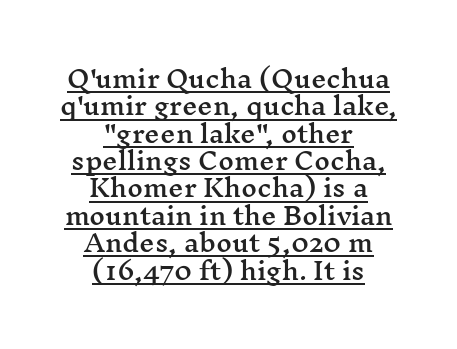
Q: Is the text italic (slanted)? A: No, it is upright.
Q: Is the text underlined? A: Yes.
Q: How is the paragraph aligned? A: Centered.
Q: Is the spacing between letters normal or unusually wide? A: Normal.
Q: Is the spacing between lines tight, normal or loose? A: Tight.
